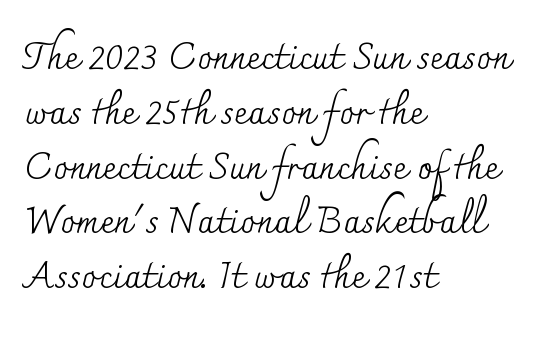
Q: Is the text bold? A: No.
Q: Is the text italic (slanted)? A: Yes.
Q: Is the typeface a serif or a sans-serif typeface? A: Serif.
Q: Is the text underlined? A: No.
Q: How is the paragraph aligned? A: Left-aligned.
Q: Is the spacing between letters normal or unusually wide? A: Normal.
Q: Is the spacing between lines tight, normal or loose? A: Normal.
Q: Width (condensed, normal, or wide)? A: Normal.
Q: Stroke contrast? A: Medium.
Q: x-height? A: Small.
Q: Monospaced? A: No.
